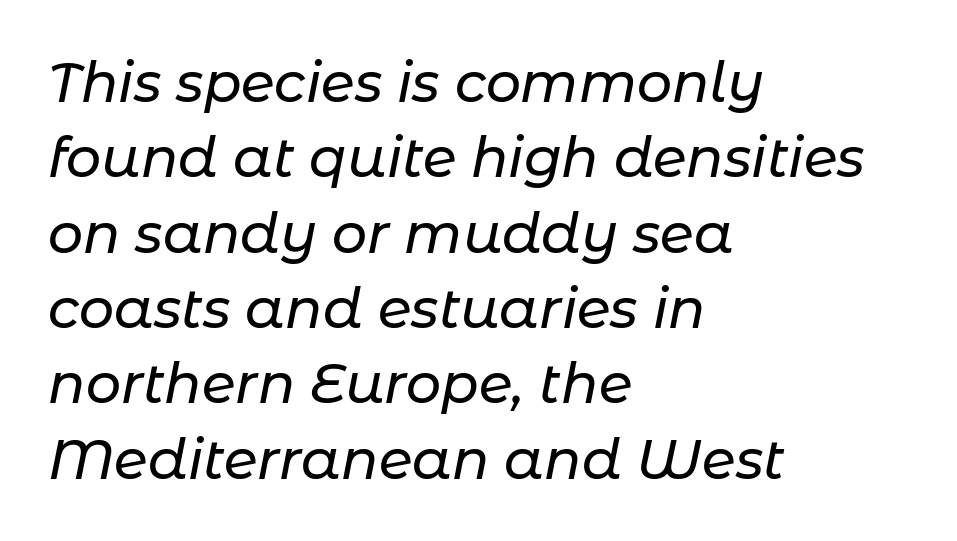
It's the slanting kind of type. Tracking value appears to be zero — textbook default spacing. The designer left line spacing at the default. The rendering uses natural spacing where letterforms have individual widths.
